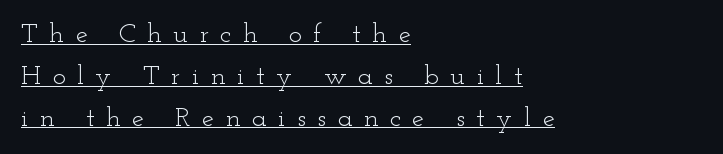
{"italic": "no", "bold": "no", "underline": "yes", "align": "left", "line_spacing": "normal", "line_spacing_ratio": 1.55, "letter_spacing": "wide", "letter_spacing_em": 0.43, "glyph_px": 27}
